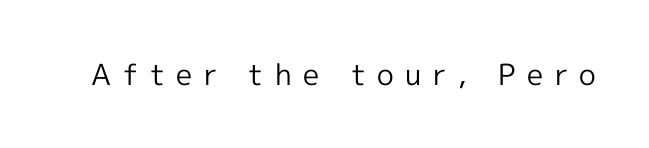
{"serif": "no", "italic": "no", "bold": "no", "weight": "regular", "width": "normal", "x_height": "medium", "monospaced": "no", "underline": "no", "letter_spacing": "wide", "letter_spacing_em": 0.4, "glyph_px": 29}
